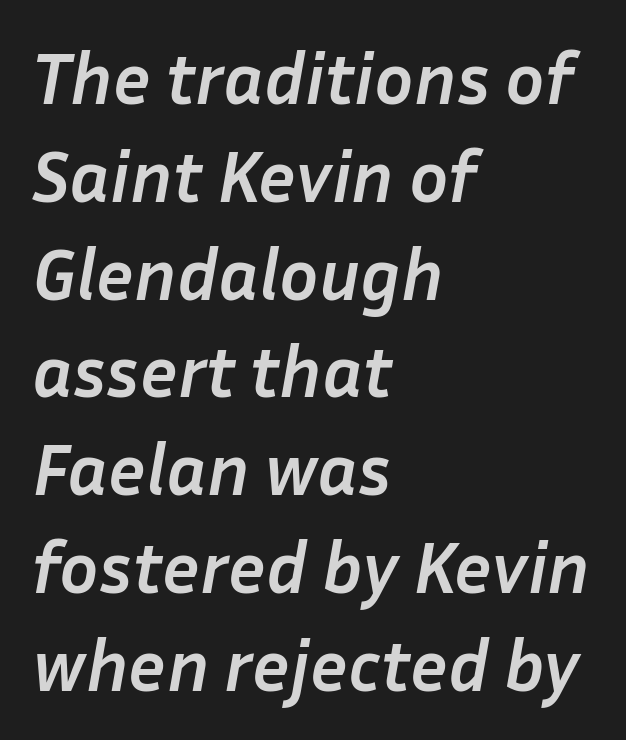
Q: Is the text bold? A: Yes.
Q: Is the text italic (slanted)? A: Yes, it leans right by about 10 degrees.
Q: Is the text underlined? A: No.
Q: How is the paragraph aligned? A: Left-aligned.
Q: Is the spacing between letters normal or unusually wide? A: Normal.
Q: Is the spacing between lines tight, normal or loose? A: Normal.
Q: Width (condensed, normal, or wide)? A: Normal.
Q: Stroke contrast? A: Low.
Q: x-height? A: Medium.
Q: Monospaced? A: No.
